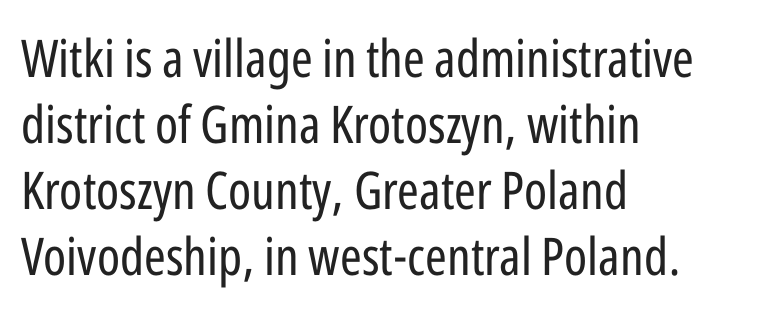
Q: Is the text bold? A: No.
Q: Is the text italic (slanted)? A: No, it is upright.
Q: Is the typeface a serif or a sans-serif typeface? A: Sans-serif.
Q: Is the text underlined? A: No.
Q: How is the paragraph aligned? A: Left-aligned.
Q: Is the spacing between letters normal or unusually wide? A: Normal.
Q: Is the spacing between lines tight, normal or loose? A: Normal.
Q: Width (condensed, normal, or wide)? A: Condensed.
Q: Stroke contrast? A: Low.
Q: x-height? A: Medium.
Q: Monospaced? A: No.
